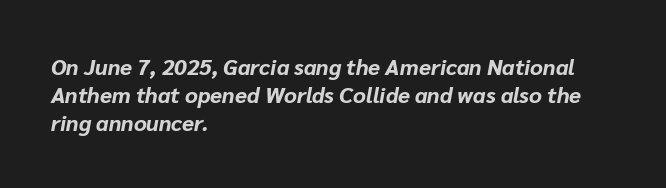
The image shows 22 px bold type, italic (leaning right); set left-aligned, normal line spacing (1.27x), normal letter spacing, not underlined.
